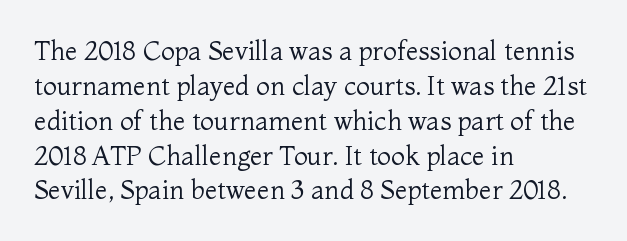
The strip under each line holds only bare page. Short note: letters normally spaced. The axis of the letterforms is exactly vertical. Line spacing here is normal. The rendering anchors every line to the left-hand side.
